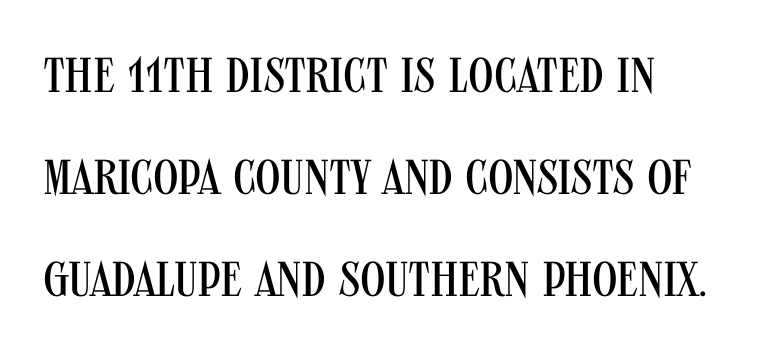
The typography opts for an upright posture over an oblique one. These lines are rendered in a variable-pitch font. The passage shown is typeset with a sans-serif family. Stem width sits at or under what a default text font uses. Whoever set this chose breathing room over compactness in the vertical rhythm. Observe the ordinary spacing: letters are neighbours, not strangers.
